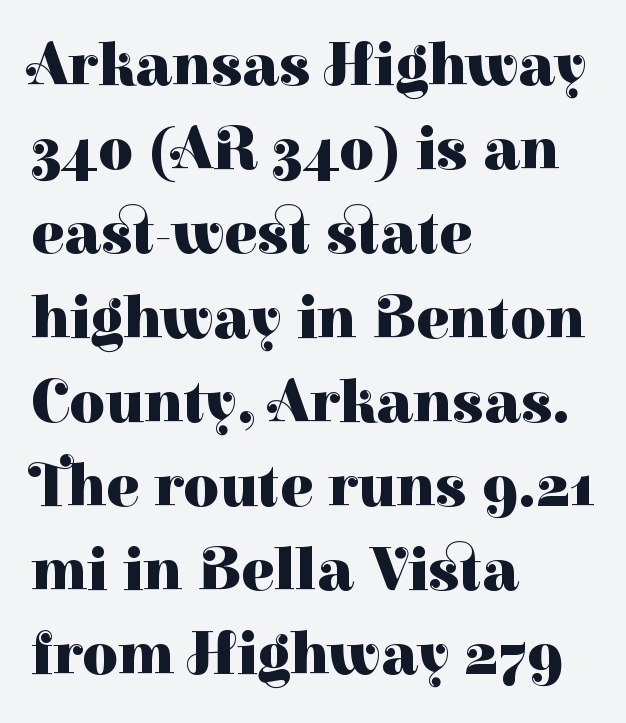
{"serif": "yes", "italic": "no", "bold": "yes", "weight": "heavy", "width": "normal", "stroke_contrast": "high", "x_height": "medium", "monospaced": "no", "underline": "no", "align": "left", "line_spacing": "normal", "line_spacing_ratio": 1.38, "letter_spacing": "normal", "letter_spacing_em": 0.0, "glyph_px": 61}
